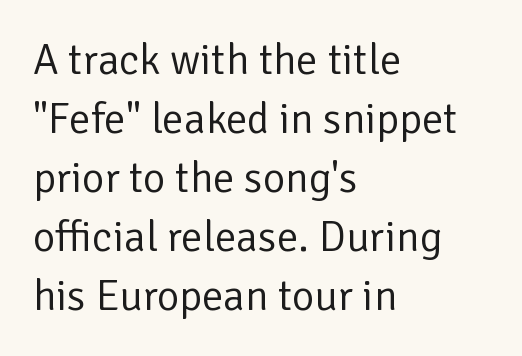
{"serif": "no", "italic": "no", "bold": "no", "weight": "regular", "width": "normal", "stroke_contrast": "low", "x_height": "medium", "monospaced": "no", "underline": "no", "align": "left", "line_spacing": "normal", "line_spacing_ratio": 1.37, "letter_spacing": "normal", "letter_spacing_em": 0.0, "glyph_px": 43}
